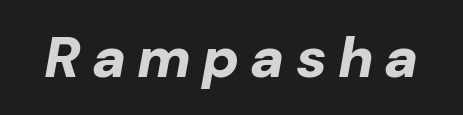
The image shows 57 px bold type, italic (leaning right); set not underlined; low stroke contrast and a medium x-height.
